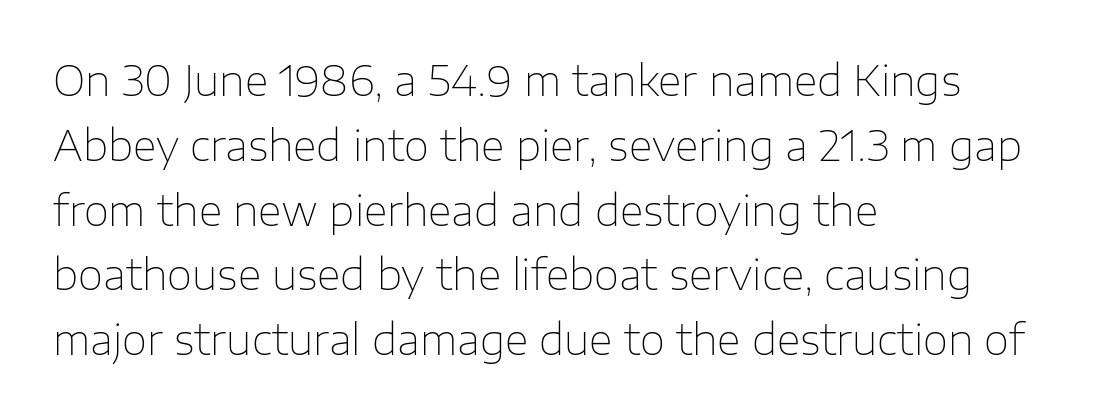
{"serif": "no", "italic": "no", "bold": "no", "weight": "thin", "width": "normal", "stroke_contrast": "low", "x_height": "medium", "monospaced": "no", "underline": "no", "align": "left", "line_spacing": "normal", "line_spacing_ratio": 1.58, "letter_spacing": "normal", "letter_spacing_em": 0.0, "glyph_px": 41}
